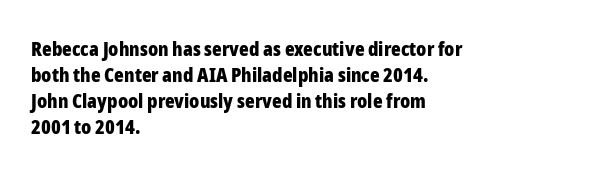
The image shows 20 px bold type, upright; set left-aligned, normal line spacing (1.3x), normal letter spacing, not underlined.
